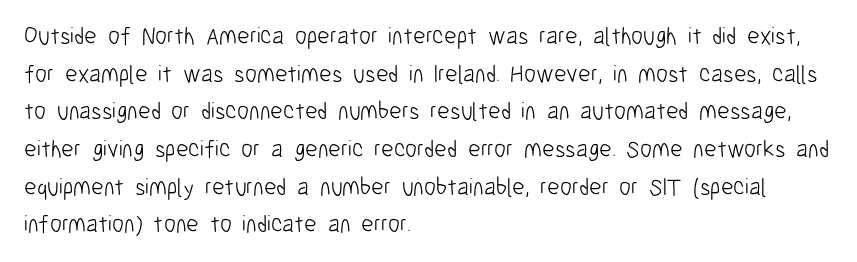
{"italic": "no", "bold": "no", "underline": "no", "align": "left", "line_spacing": "normal", "line_spacing_ratio": 1.57, "letter_spacing": "normal", "letter_spacing_em": 0.0, "glyph_px": 24}
